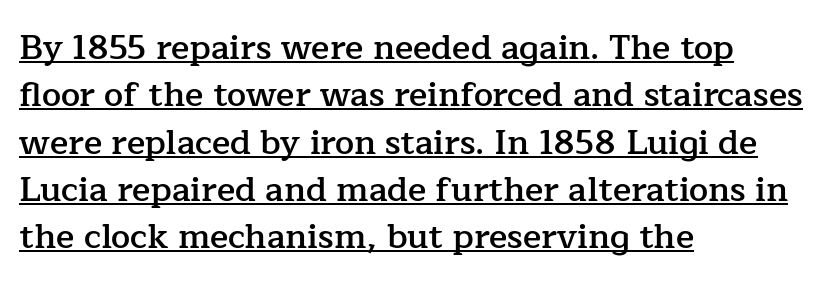
{"serif": "yes", "italic": "no", "bold": "semi", "weight": "semibold", "width": "normal", "stroke_contrast": "low", "x_height": "medium", "monospaced": "no", "underline": "yes", "align": "left", "line_spacing": "normal", "line_spacing_ratio": 1.39, "letter_spacing": "normal", "letter_spacing_em": 0.0, "glyph_px": 34}
